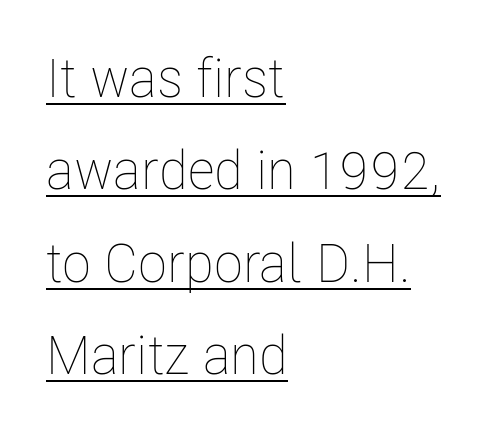
What stands out about the letter spacing? Nothing — it is the standard amount. The face used here is proportionally spaced, like ordinary book or web type. Every word sits above its own underline. Unlike italic type, these characters show no tilt at all. The lines in this sample share a left origin and differ only in where they stop. Vertical stems look standard width or narrower in stroke.
